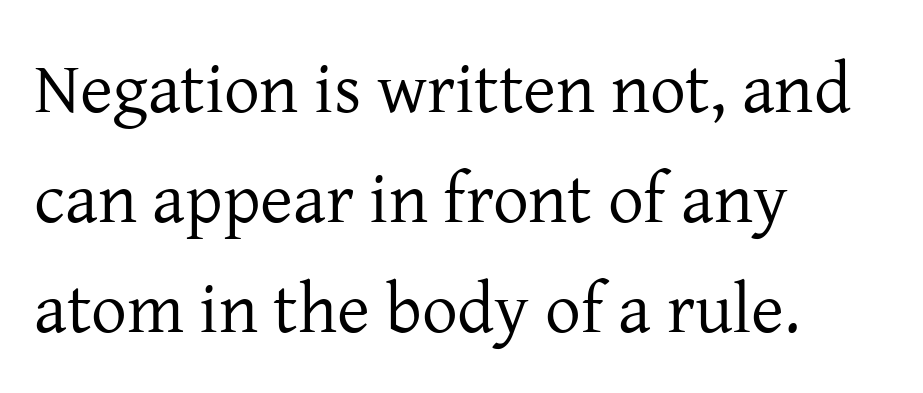
Q: Is the text bold? A: No.
Q: Is the text italic (slanted)? A: No, it is upright.
Q: Is the typeface a serif or a sans-serif typeface? A: Serif.
Q: Is the text underlined? A: No.
Q: How is the paragraph aligned? A: Left-aligned.
Q: Is the spacing between letters normal or unusually wide? A: Normal.
Q: Is the spacing between lines tight, normal or loose? A: Normal.
Q: Width (condensed, normal, or wide)? A: Normal.
Q: Stroke contrast? A: Low.
Q: x-height? A: Medium.
Q: Monospaced? A: No.
